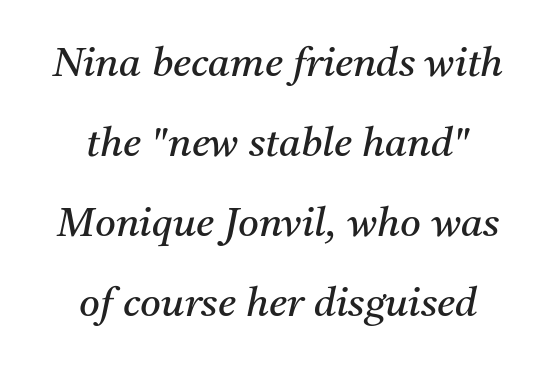
The strokes are not fattened; the text isn't bold. Think of a printed novel: that variable character pitch is what you see here. Look at the tracking — it's just the regular setting, nothing added. What's the leading like? Stretched, with rows far apart.
